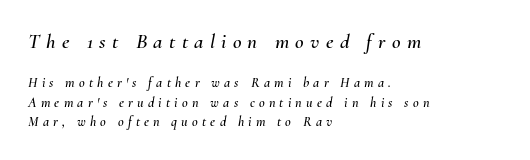
What stands out about the letter spacing? Its width — letters are far apart. Caption: multi-line text, flush left, ragged right. The letters in the upper block stand taller than those in the block below. Every character sits at an angle, as italics do.
